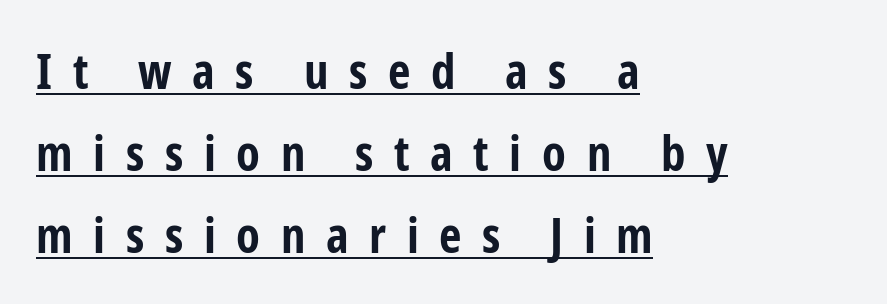
The glyphs in this specimen are sans serif. Stroke thickness is high; the sample reads as a true bold. Reading down the block, your eye returns to a fixed left position each line. This is underlined copy, the kind a proofreader might mark for attention. Designer's note — italics off, roman on.
